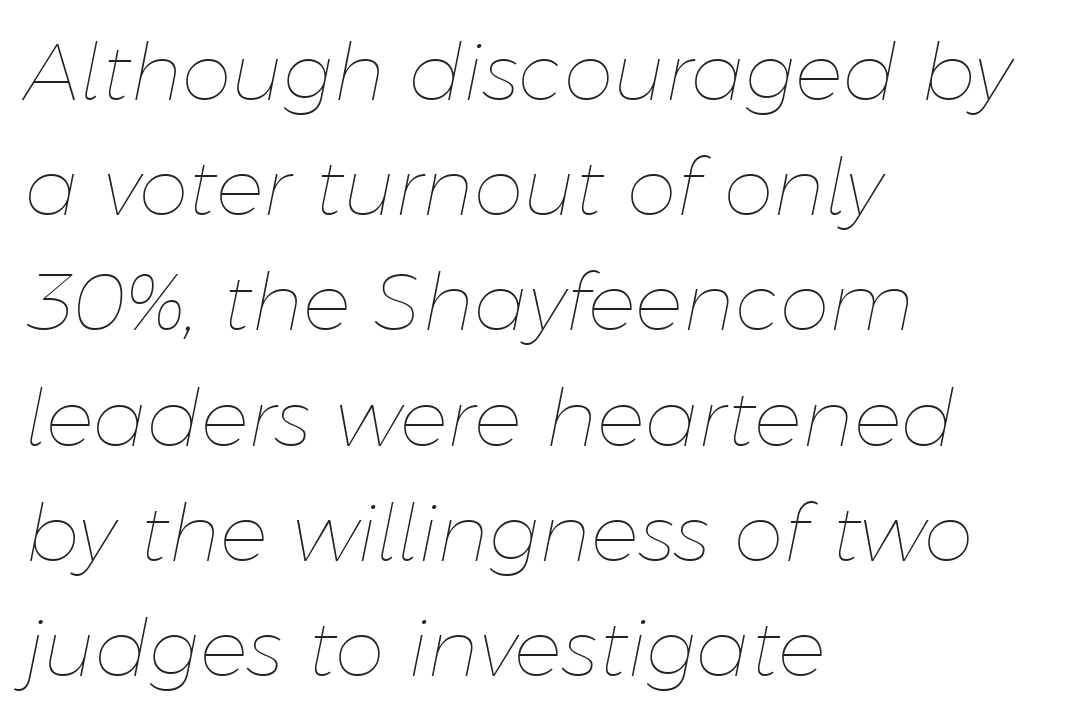
The image shows 80 px thin type, italic (leaning right); set left-aligned, normal line spacing (1.44x), normal letter spacing, not underlined; low stroke contrast and a medium x-height.
